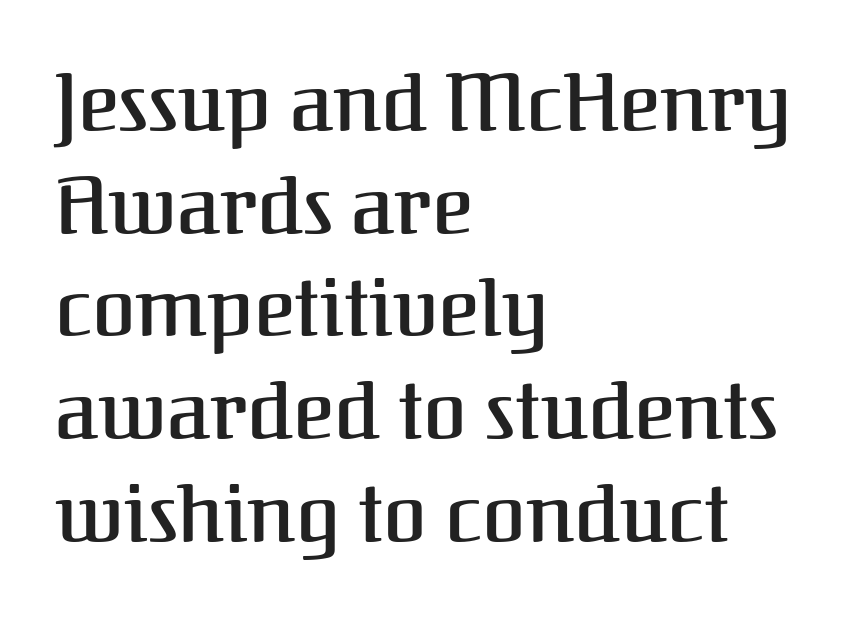
{"serif": "yes", "italic": "no", "width": "normal", "stroke_contrast": "medium", "x_height": "medium", "monospaced": "no", "underline": "no", "align": "left", "line_spacing": "normal", "line_spacing_ratio": 1.3, "letter_spacing": "normal", "letter_spacing_em": 0.0, "glyph_px": 79}
